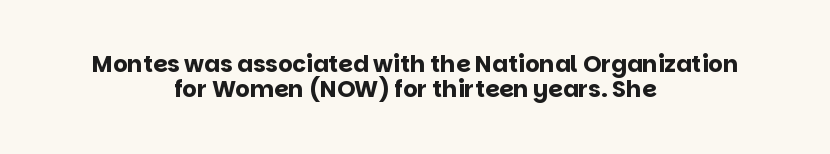
Q: Is the text bold? A: Yes.
Q: Is the text italic (slanted)? A: No, it is upright.
Q: Is the text underlined? A: No.
Q: How is the paragraph aligned? A: Centered.
Q: Is the spacing between letters normal or unusually wide? A: Normal.
Q: Is the spacing between lines tight, normal or loose? A: Tight.
